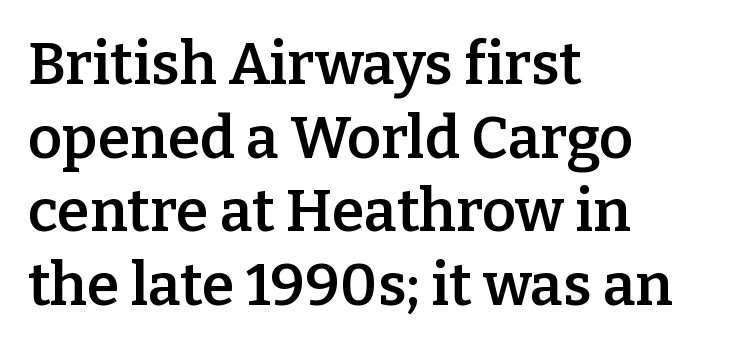
The image shows 59 px semibold serif type, upright; set left-aligned, normal line spacing (1.25x), normal letter spacing, not underlined; low stroke contrast and a medium x-height.
